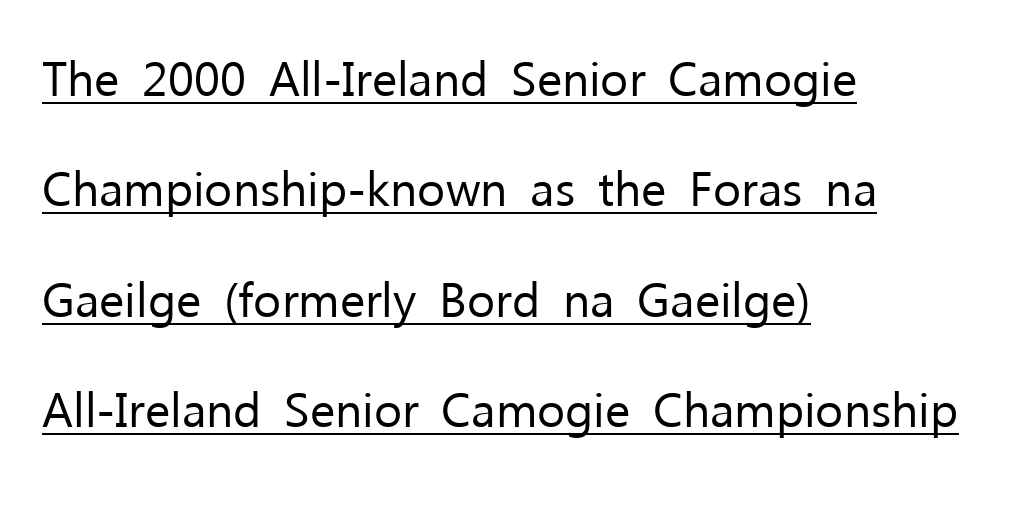
{"serif": "no", "italic": "no", "bold": "no", "weight": "regular", "width": "normal", "stroke_contrast": "low", "x_height": "medium", "monospaced": "no", "underline": "yes", "align": "left", "line_spacing": "loose", "line_spacing_ratio": 2.3, "letter_spacing": "normal", "letter_spacing_em": 0.0, "glyph_px": 48}
